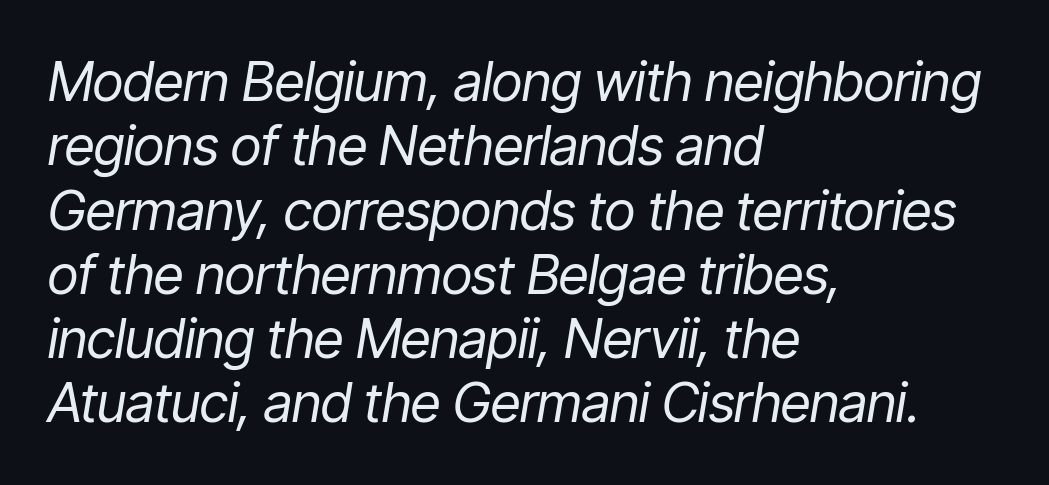
All the whitespace from short lines collects on the right. Here the glyphs are tracked normally, forming tight word shapes. The face used here has a pronounced slope to its letters. Beneath every word, the page is bare. Ink coverage per letter is moderate at most. Looks like regular typesetting: each glyph gets only the width it needs.
